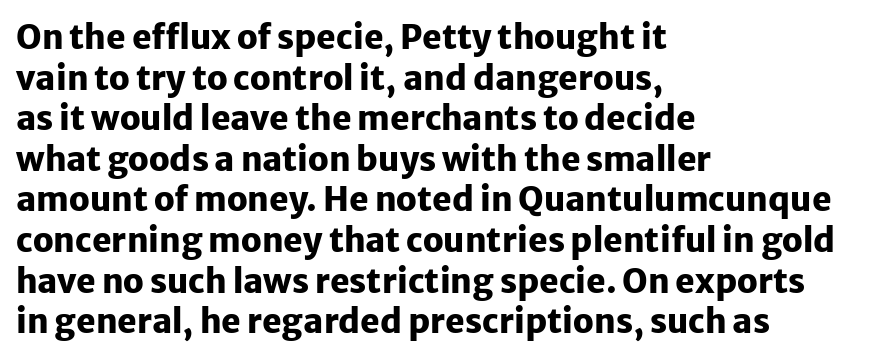
{"serif": "no", "italic": "no", "bold": "yes", "weight": "heavy", "width": "normal", "stroke_contrast": "low", "x_height": "medium", "monospaced": "no", "underline": "no", "align": "left", "line_spacing_ratio": 1.23, "letter_spacing": "normal", "letter_spacing_em": 0.0, "glyph_px": 33}
